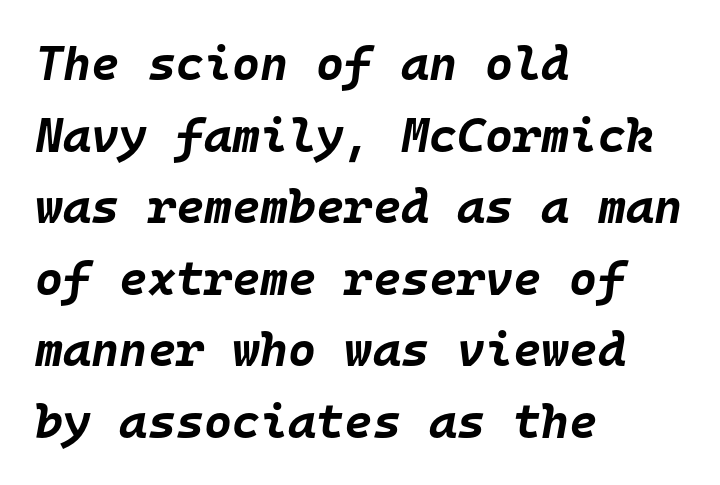
Clear beneath every line of the passage. The passage is arranged the way most books set body copy — flush left. Think of a typewriter: that constant character pitch is what you see here. When letters slant like this, we call the style italic.
